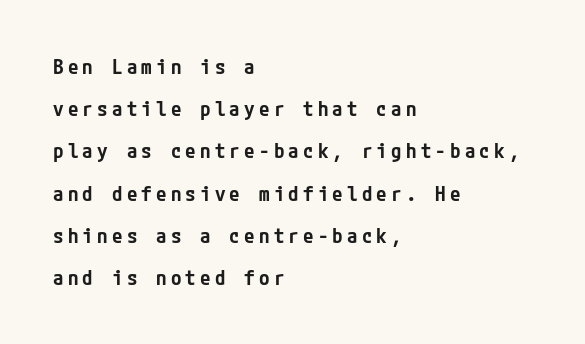
Q: Is the text bold? A: Semi-bold.
Q: Is the text italic (slanted)? A: No, it is upright.
Q: Is the text underlined? A: No.
Q: How is the paragraph aligned? A: Left-aligned.
Q: Is the spacing between letters normal or unusually wide? A: Unusually wide.
Q: Is the spacing between lines tight, normal or loose? A: Loose.
